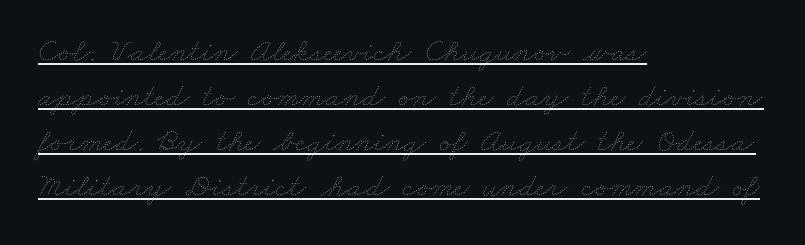
{"bold": "no", "weight": "thin", "width": "wide", "stroke_contrast": "low", "x_height": "small", "monospaced": "no", "underline": "yes", "align": "left", "line_spacing": "normal", "line_spacing_ratio": 1.36, "letter_spacing": "normal", "letter_spacing_em": 0.0, "glyph_px": 33}
